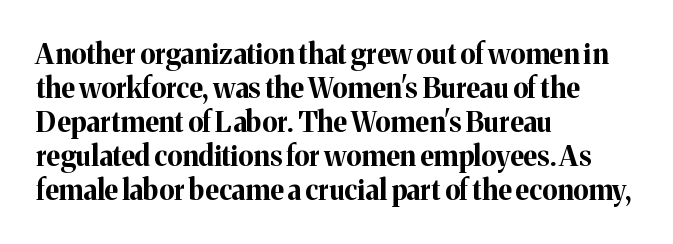
Q: Is the text bold? A: Yes.
Q: Is the text italic (slanted)? A: No, it is upright.
Q: Is the typeface a serif or a sans-serif typeface? A: Serif.
Q: Is the text underlined? A: No.
Q: How is the paragraph aligned? A: Left-aligned.
Q: Is the spacing between letters normal or unusually wide? A: Normal.
Q: Width (condensed, normal, or wide)? A: Normal.
Q: Stroke contrast? A: Medium.
Q: x-height? A: Medium.
Q: Monospaced? A: No.
